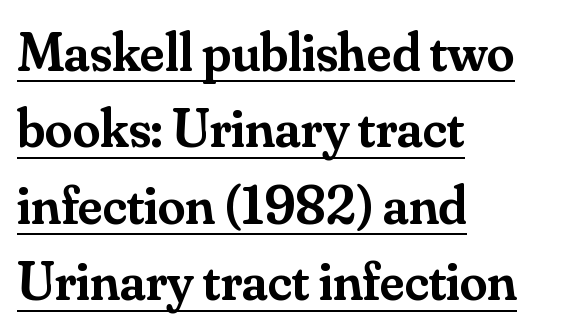
{"serif": "yes", "italic": "no", "bold": "semi", "weight": "semibold", "width": "normal", "stroke_contrast": "medium", "x_height": "small", "monospaced": "no", "underline": "yes", "align": "left", "line_spacing": "normal", "line_spacing_ratio": 1.39, "letter_spacing": "normal", "letter_spacing_em": 0.0, "glyph_px": 55}
